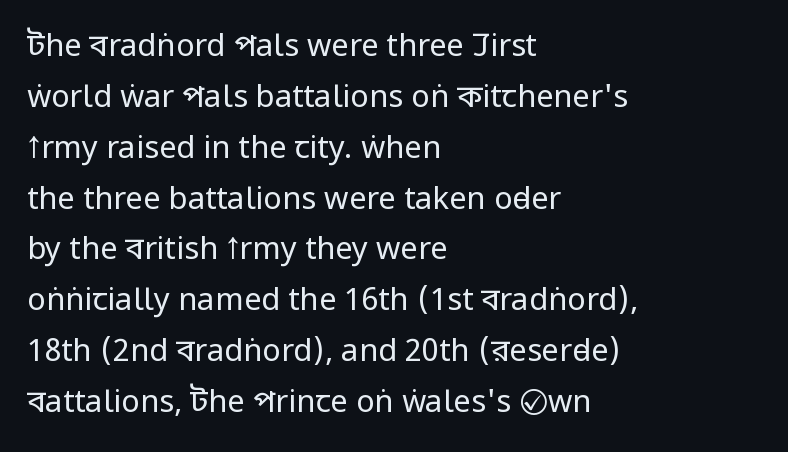
{"serif": "no", "italic": "no", "bold": "no", "weight": "regular", "width": "condensed", "stroke_contrast": "low", "x_height": "large", "monospaced": "no", "underline": "no", "align": "left", "line_spacing": "normal", "line_spacing_ratio": 1.64, "letter_spacing": "normal", "letter_spacing_em": 0.0, "glyph_px": 31}
